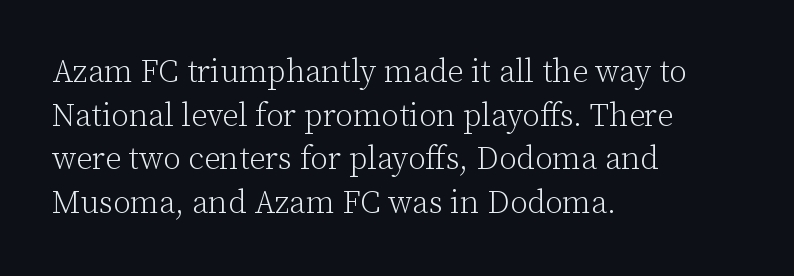
Regular leading. Note the varied advance widths — an 'i' is clearly narrower than an 'm'. Compared with a centered layout, this one pins lines to the left instead. Compared with typical body copy, the letter spacing here is the same. Descenders hang freely into open space.
